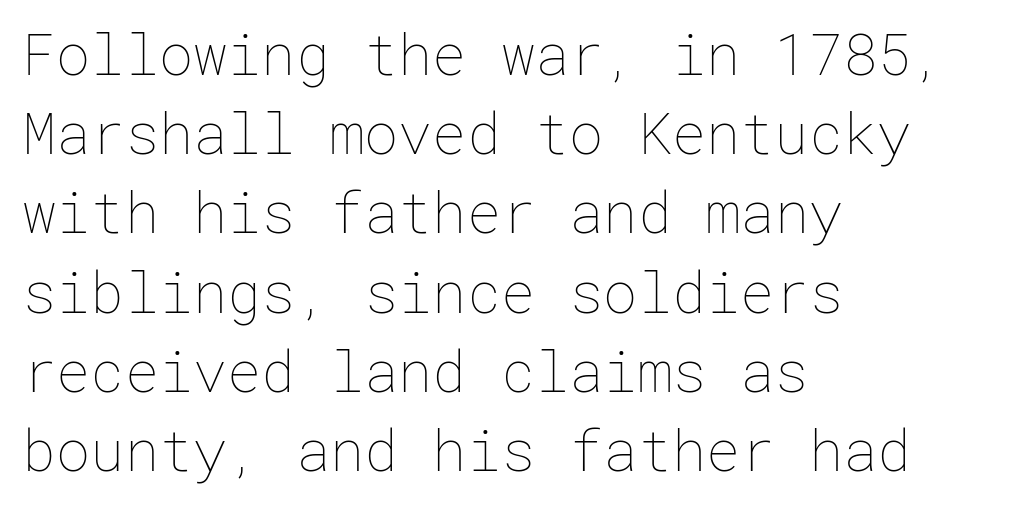
The image shows 57 px thin type, upright; set left-aligned, normal line spacing (1.39x), normal letter spacing, not underlined; low stroke contrast and a medium x-height.
